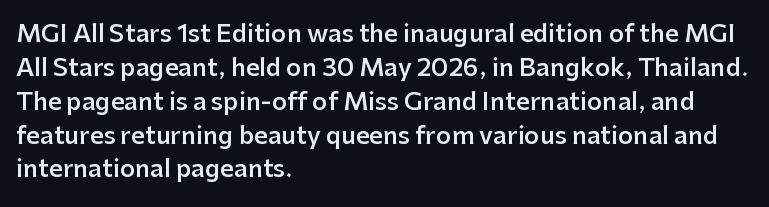
{"italic": "no", "bold": "semi", "underline": "no", "align": "left", "line_spacing": "normal", "line_spacing_ratio": 1.41, "letter_spacing": "normal", "letter_spacing_em": 0.0, "glyph_px": 24}
